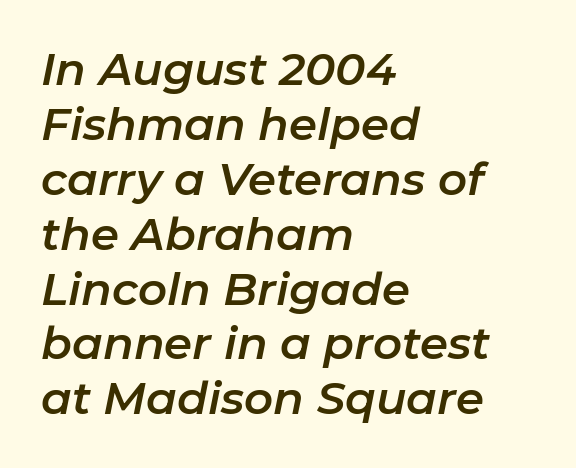
Words float on clear page, feet unadorned. Do the characters align in a grid? No, the font is proportional. Italic? Definitely — the glyphs are oblique. The passage shown has conventional tracking throughout.
